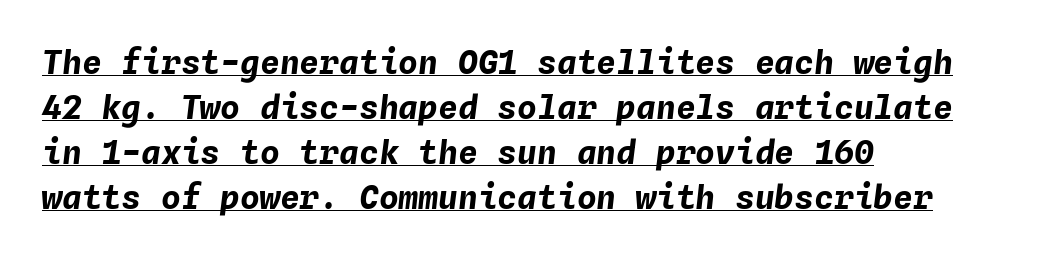
{"italic": "yes", "lean": "right", "slant_degrees": 4, "bold": "yes", "weight": "bold", "width": "normal", "stroke_contrast": "low", "x_height": "medium", "monospaced": "yes", "underline": "yes", "align": "left", "line_spacing": "normal", "line_spacing_ratio": 1.36, "letter_spacing": "normal", "letter_spacing_em": 0.0, "glyph_px": 33}
